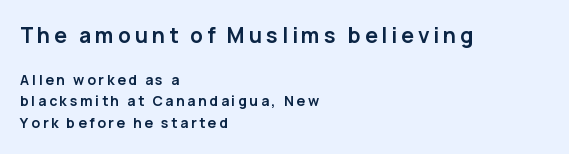
{"italic": "no", "bold": "yes", "underline": "no", "align": "left", "line_spacing": "normal", "line_spacing_ratio": 1.56, "larger_block": "first", "size_ratio": 1.5, "glyph_px": 21}
